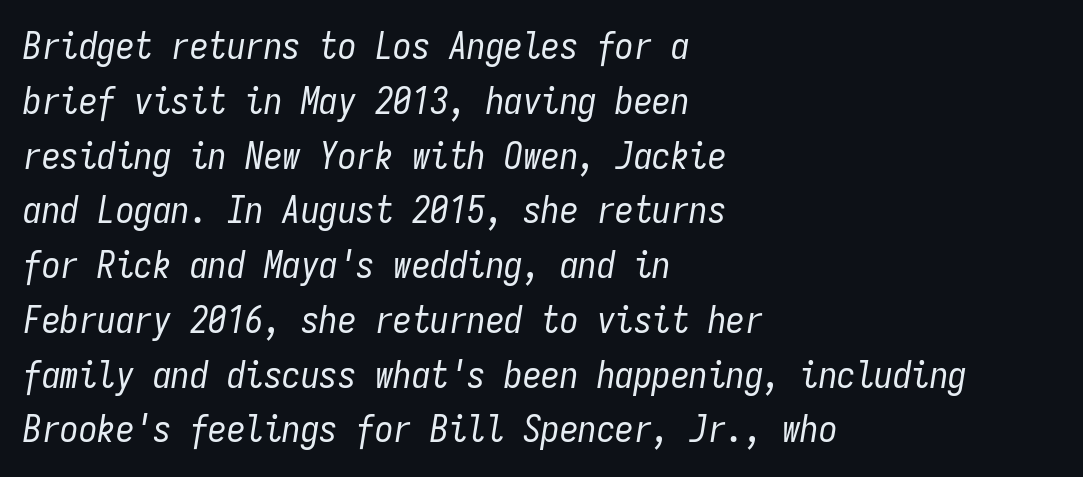
The image shows 37 px regular-weight, condensed type, italic (leaning right), monospaced; set left-aligned, normal line spacing (1.48x), normal letter spacing, not underlined; low stroke contrast and a medium x-height.
